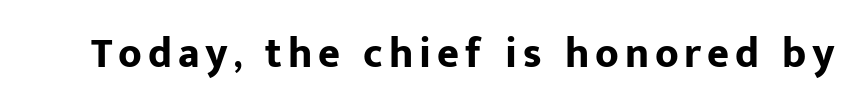
{"serif": "no", "italic": "no", "bold": "yes", "weight": "bold", "width": "normal", "stroke_contrast": "low", "x_height": "medium", "monospaced": "no", "underline": "no", "glyph_px": 42}
